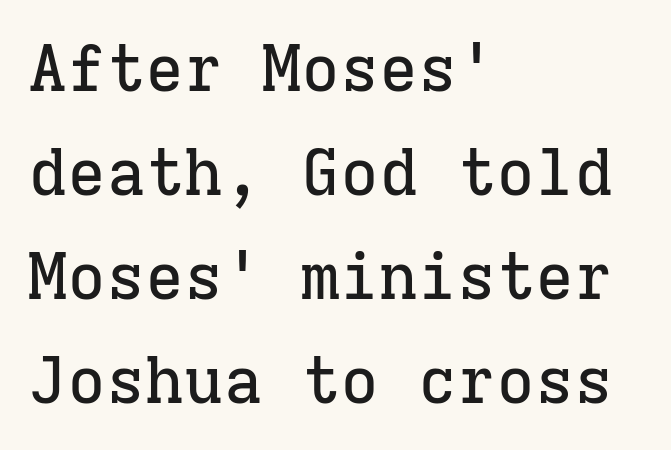
Q: Is the text italic (slanted)? A: No, it is upright.
Q: Is the typeface a serif or a sans-serif typeface? A: Serif.
Q: Is the text underlined? A: No.
Q: How is the paragraph aligned? A: Left-aligned.
Q: Is the spacing between letters normal or unusually wide? A: Normal.
Q: Is the spacing between lines tight, normal or loose? A: Normal.
Q: Width (condensed, normal, or wide)? A: Normal.
Q: Stroke contrast? A: Low.
Q: x-height? A: Medium.
Q: Monospaced? A: Yes.
